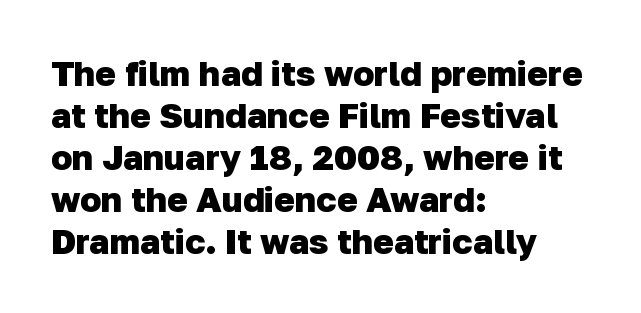
The rendering shows plain stroke endings on the letterforms — a sans-serif design. Which margin do the lines hug? The left one — the right edge is uneven. The letters advance in unequal steps, a hallmark of proportional type. The face used here has the dense, thick strokes of a bold. Check the space under the baseline: it is left empty. Standard letterfit; no display-style spreading of the glyphs.
